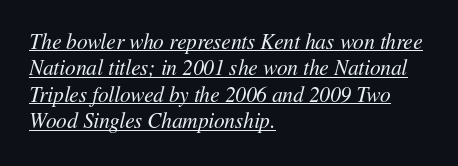
There is no visible air inserted between adjacent glyphs. This is underlined copy, the kind a proofreader might mark for attention. The cut favours lightness, reaching ordinary text weight at its darkest. Line starts are locked; line ends wander. Is there much room between lines? A standard amount, neither cramped nor airy. The font's italic variant was chosen for this text.
